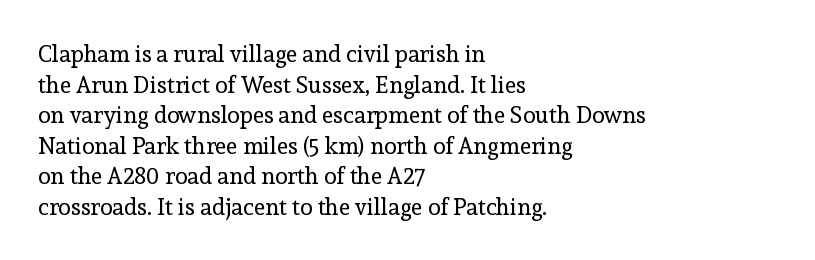
{"italic": "no", "bold": "no", "underline": "no", "align": "left", "line_spacing": "normal", "line_spacing_ratio": 1.33, "letter_spacing": "normal", "letter_spacing_em": 0.0, "glyph_px": 23}
